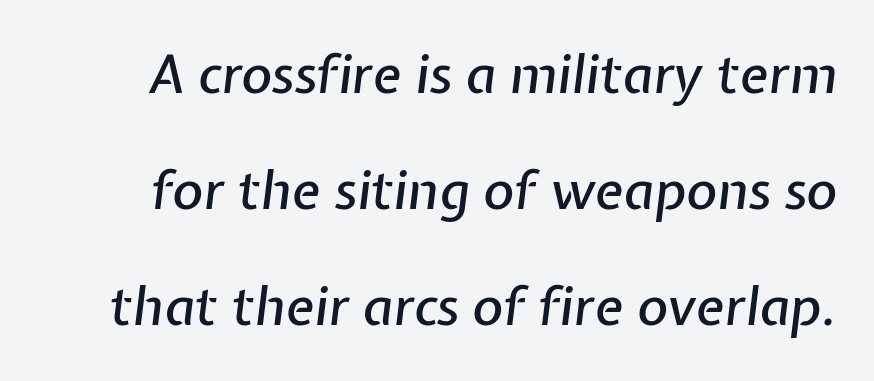
{"italic": "yes", "lean": "right", "slant_degrees": 7, "width": "normal", "stroke_contrast": "low", "x_height": "medium", "monospaced": "no", "underline": "no", "line_spacing": "loose", "line_spacing_ratio": 2.19, "letter_spacing": "normal", "letter_spacing_em": 0.0, "glyph_px": 53}
